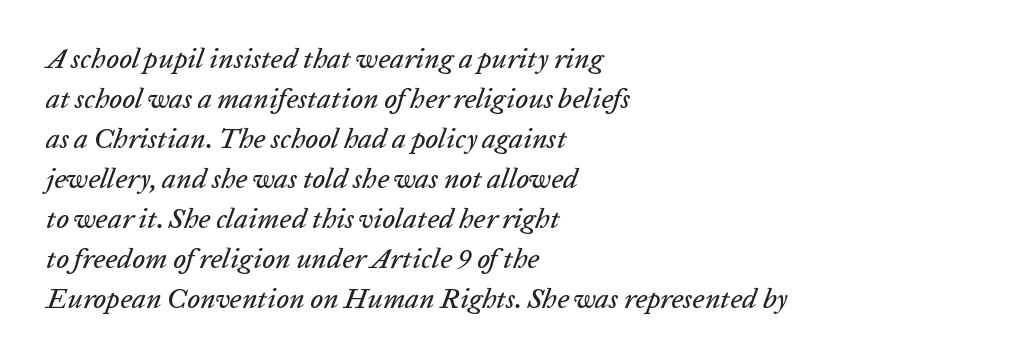
Q: Is the text italic (slanted)? A: Yes, it leans right by about 20 degrees.
Q: Is the text underlined? A: No.
Q: How is the paragraph aligned? A: Left-aligned.
Q: Is the spacing between letters normal or unusually wide? A: Normal.
Q: Is the spacing between lines tight, normal or loose? A: Normal.
Q: Width (condensed, normal, or wide)? A: Normal.
Q: Stroke contrast? A: Low.
Q: x-height? A: Medium.
Q: Monospaced? A: No.
